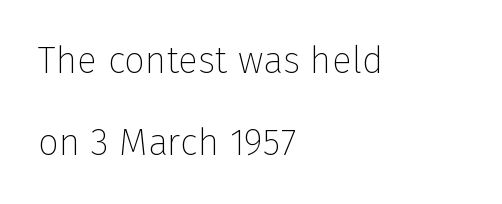
The image shows 37 px thin sans-serif type, upright; set left-aligned, loose line spacing (2.22x), normal letter spacing, not underlined; low stroke contrast and a medium x-height.
